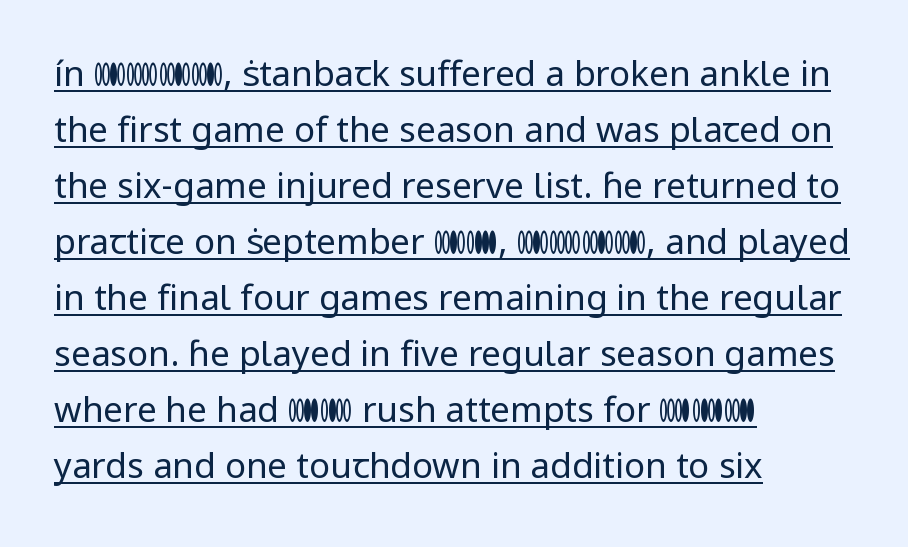
Q: Is the text bold? A: No.
Q: Is the text italic (slanted)? A: No, it is upright.
Q: Is the typeface a serif or a sans-serif typeface? A: Sans-serif.
Q: Is the text underlined? A: Yes.
Q: How is the paragraph aligned? A: Left-aligned.
Q: Is the spacing between letters normal or unusually wide? A: Normal.
Q: Is the spacing between lines tight, normal or loose? A: Normal.
Q: Width (condensed, normal, or wide)? A: Normal.
Q: Stroke contrast? A: Low.
Q: x-height? A: Medium.
Q: Monospaced? A: No.
